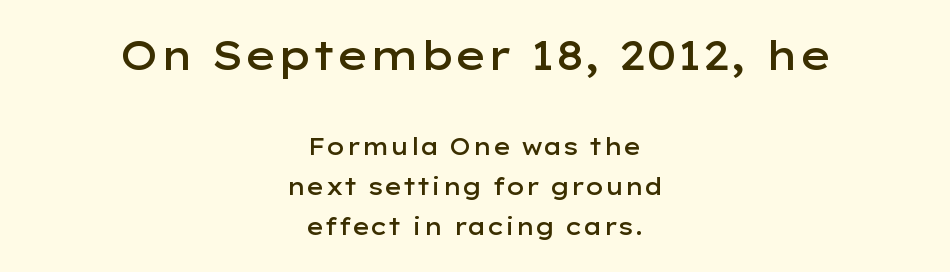
The image shows 40 px semibold, wide sans-serif type, upright; set centered, line spacing 1.75x, normal letter spacing, not underlined; the first (top) block is 1.74x larger; low stroke contrast and a medium x-height.
